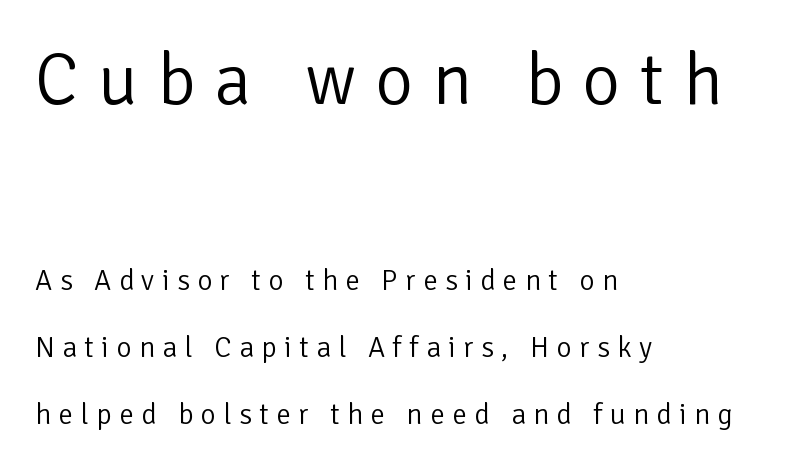
{"serif": "no", "italic": "no", "bold": "no", "weight": "light", "width": "normal", "stroke_contrast": "low", "x_height": "medium", "monospaced": "no", "underline": "no", "align": "left", "line_spacing": "loose", "line_spacing_ratio": 2.31, "letter_spacing": "wide", "letter_spacing_em": 0.26, "larger_block": "first", "size_ratio": 2.52, "glyph_px": 73}
